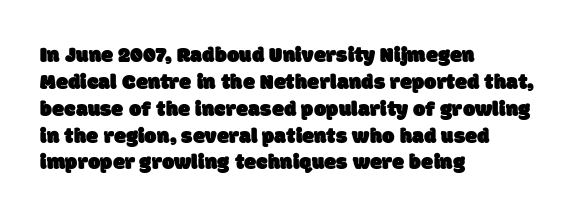
The image shows 22 px text type; set left-aligned, line spacing 1.22x, normal letter spacing, not underlined.
